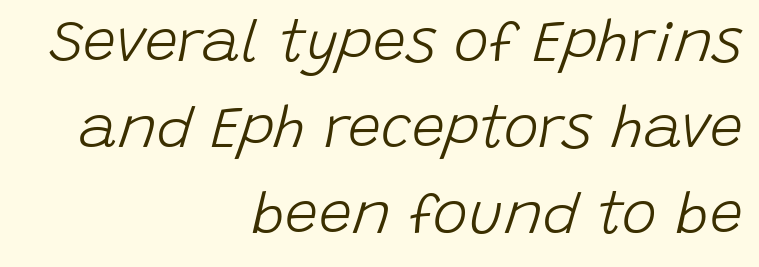
{"italic": "yes", "lean": "right", "slant_degrees": 15, "bold": "no", "weight": "light", "width": "normal", "stroke_contrast": "low", "x_height": "large", "monospaced": "no", "underline": "no", "align": "right", "line_spacing": "normal", "line_spacing_ratio": 1.46, "letter_spacing": "normal", "letter_spacing_em": 0.0, "glyph_px": 59}
